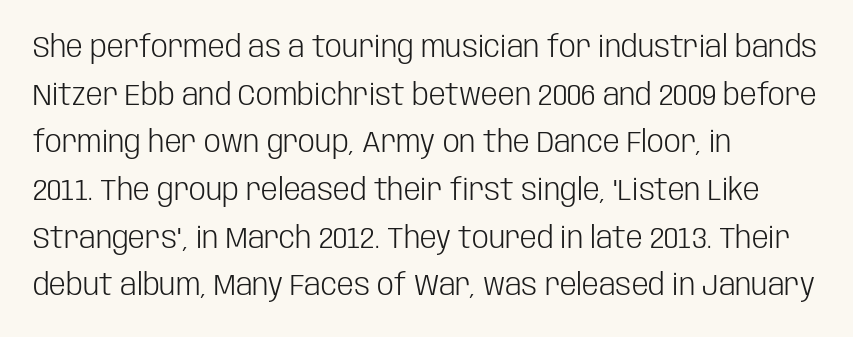
The image shows 30 px light, condensed sans-serif type, upright; set left-aligned, normal line spacing (1.59x), normal letter spacing, not underlined; low stroke contrast and a large x-height.
